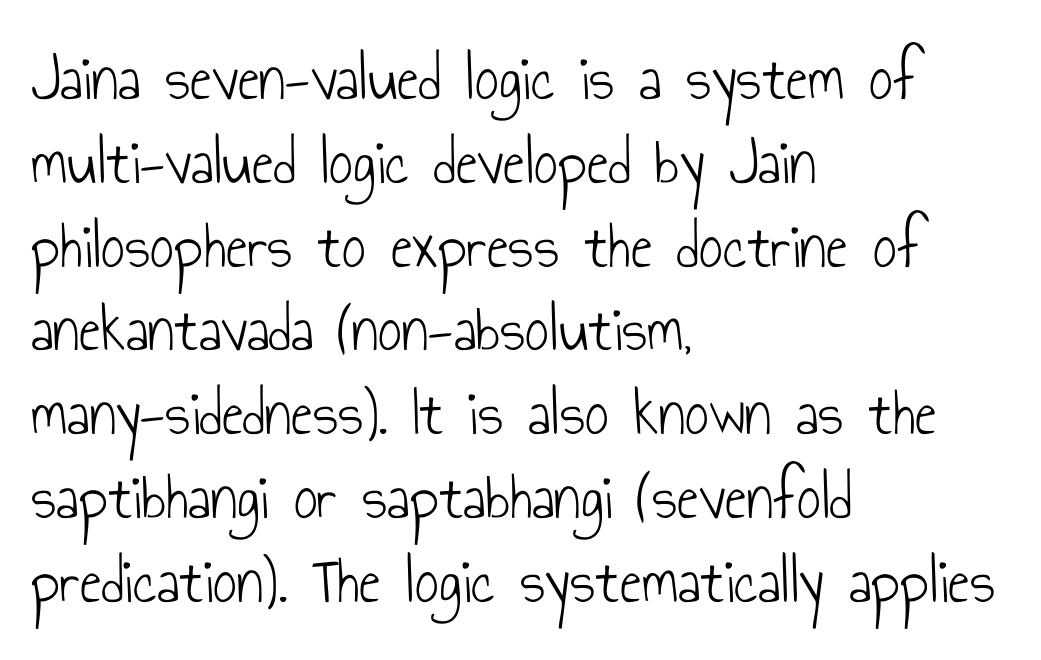
These lines are rendered in a variable-pitch font. Is this a sans? Yes — the strokes have no serifs. Designer's note — italics off, roman on. A quiet, ordinary-to-light weight characterises the typeface.
